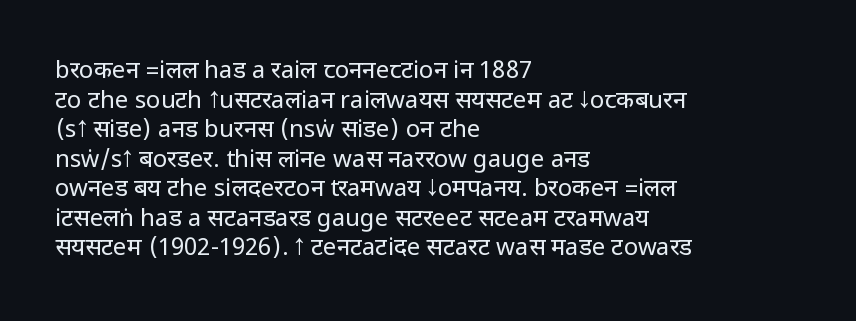
Q: Is the text bold? A: No.
Q: Is the text italic (slanted)? A: No, it is upright.
Q: Is the text underlined? A: No.
Q: How is the paragraph aligned? A: Left-aligned.
Q: Is the spacing between letters normal or unusually wide? A: Normal.
